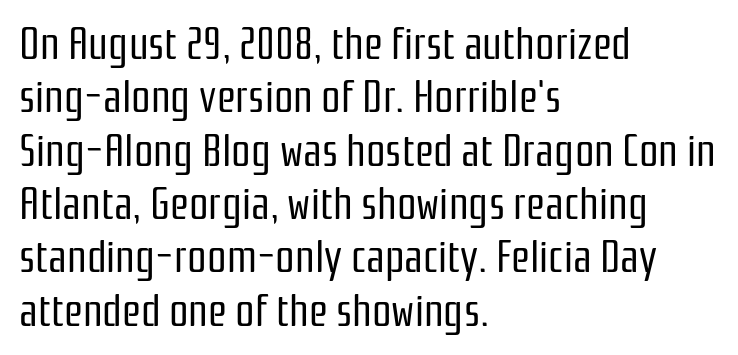
{"serif": "no", "italic": "no", "bold": "no", "weight": "regular", "width": "condensed", "stroke_contrast": "low", "x_height": "medium", "monospaced": "no", "underline": "no", "align": "left", "line_spacing_ratio": 1.24, "letter_spacing": "normal", "letter_spacing_em": 0.0, "glyph_px": 43}
